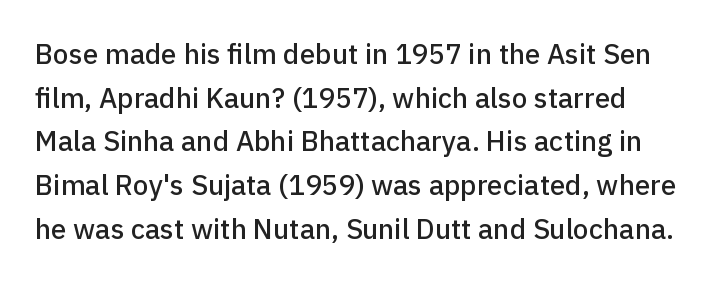
{"serif": "no", "italic": "no", "width": "normal", "stroke_contrast": "low", "x_height": "medium", "monospaced": "no", "underline": "no", "line_spacing": "normal", "line_spacing_ratio": 1.56, "letter_spacing": "normal", "letter_spacing_em": 0.0, "glyph_px": 28}
